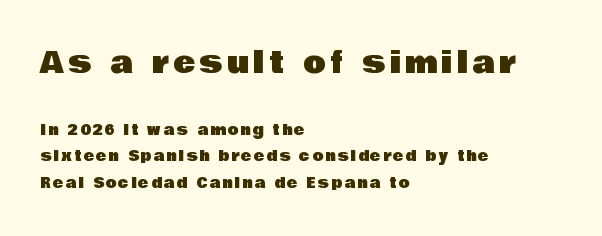
{"serif": "no", "italic": "no", "width": "normal", "stroke_contrast": "low", "x_height": "large", "monospaced": "no", "underline": "no", "align": "left", "line_spacing": "loose", "line_spacing_ratio": 1.91, "larger_block": "first", "size_ratio": 2.07, "glyph_px": 29}
